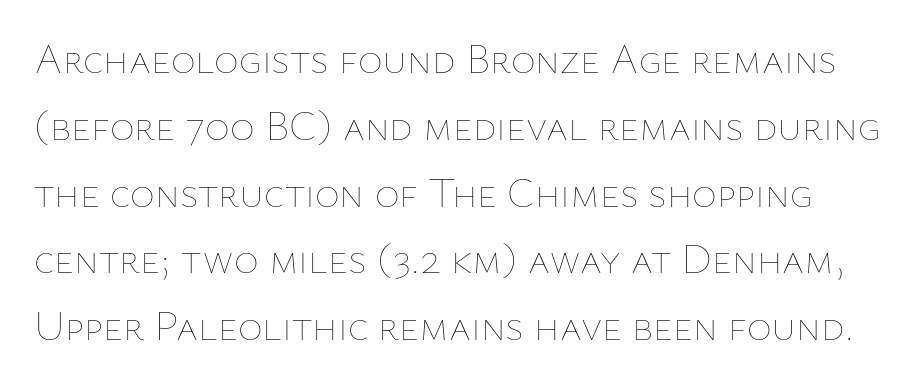
Q: Is the text bold? A: No.
Q: Is the text italic (slanted)? A: No, it is upright.
Q: Is the text underlined? A: No.
Q: Is the spacing between letters normal or unusually wide? A: Normal.
Q: Is the spacing between lines tight, normal or loose? A: Normal.
Q: Width (condensed, normal, or wide)? A: Normal.
Q: Stroke contrast? A: Low.
Q: x-height? A: Medium.
Q: Monospaced? A: No.
